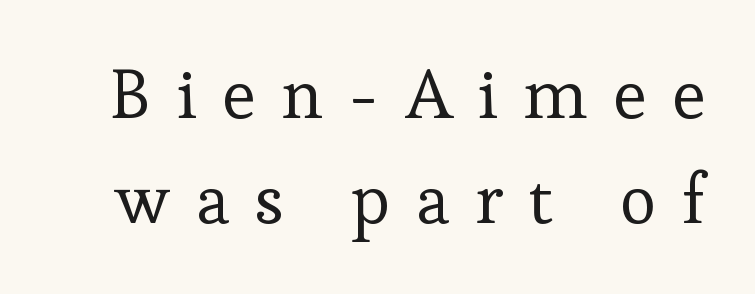
Spacing verdict: proportional, widths tailored to each character. Little horizontal feet cap the strokes, marking this as serif type. Designer's note — italics off, roman on. Does extra space separate the letters? Yes, quite a lot of it. The space beneath each line is pristine and unruled. Nothing heavy about these letters — not bold at all.
